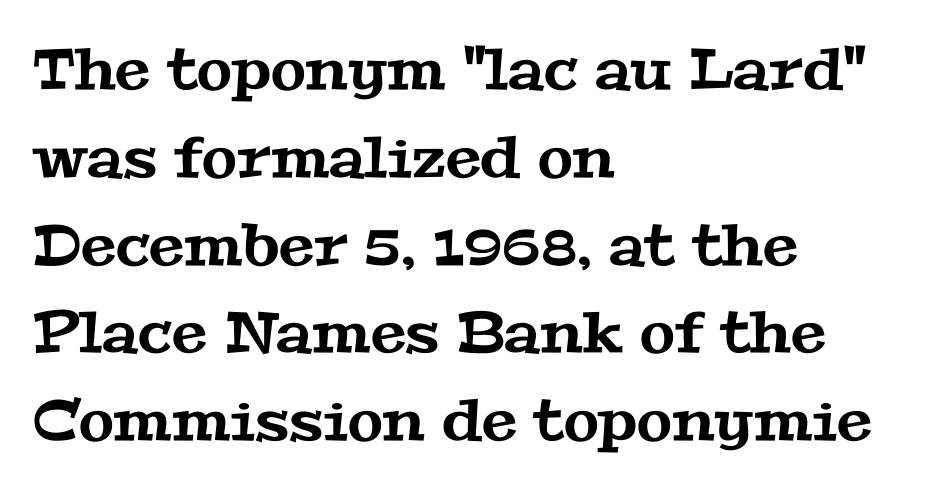
Q: Is the typeface a serif or a sans-serif typeface? A: Serif.
Q: Is the text underlined? A: No.
Q: How is the paragraph aligned? A: Left-aligned.
Q: Is the spacing between letters normal or unusually wide? A: Normal.
Q: Is the spacing between lines tight, normal or loose? A: Normal.
Q: Width (condensed, normal, or wide)? A: Wide.
Q: Stroke contrast? A: Medium.
Q: x-height? A: Medium.
Q: Monospaced? A: No.
